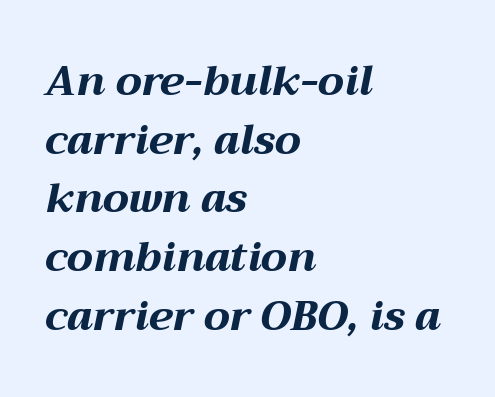
Q: Is the text bold? A: Yes.
Q: Is the text italic (slanted)? A: Yes, it leans right by about 12 degrees.
Q: Is the text underlined? A: No.
Q: How is the paragraph aligned? A: Left-aligned.
Q: Is the spacing between letters normal or unusually wide? A: Normal.
Q: Is the spacing between lines tight, normal or loose? A: Normal.
Q: Width (condensed, normal, or wide)? A: Wide.
Q: Stroke contrast? A: Medium.
Q: x-height? A: Medium.
Q: Monospaced? A: No.
